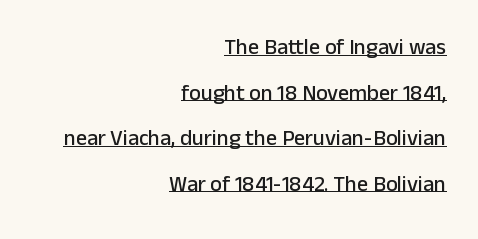
The image shows 22 px text type, upright; set right-aligned, loose line spacing (2.07x), normal letter spacing, underlined.
